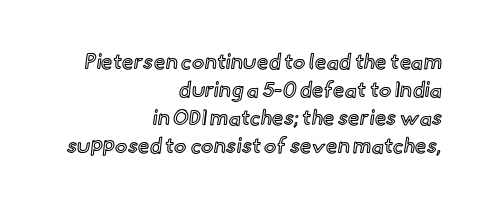
{"underline": "no", "align": "right", "line_spacing": "normal", "line_spacing_ratio": 1.34, "letter_spacing": "normal", "letter_spacing_em": 0.0, "glyph_px": 21}
